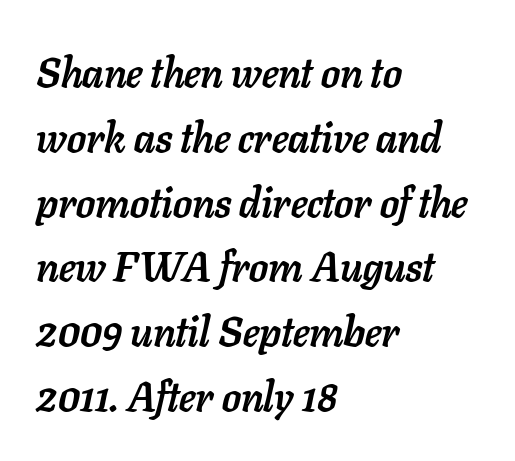
Plain, unruled lines of type. Caption: bold face, heavy strokes. These lines are rendered in a variable-pitch font. An italicized treatment has been applied to the whole sample.
